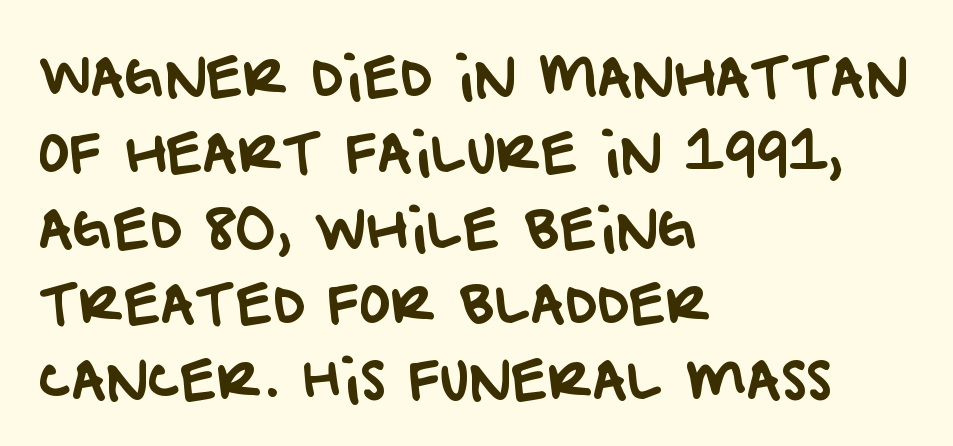
Q: Is the typeface a serif or a sans-serif typeface? A: Sans-serif.
Q: Is the text underlined? A: No.
Q: How is the paragraph aligned? A: Left-aligned.
Q: Is the spacing between letters normal or unusually wide? A: Normal.
Q: Is the spacing between lines tight, normal or loose? A: Normal.
Q: Width (condensed, normal, or wide)? A: Normal.
Q: Stroke contrast? A: Low.
Q: x-height? A: Large.
Q: Monospaced? A: No.
